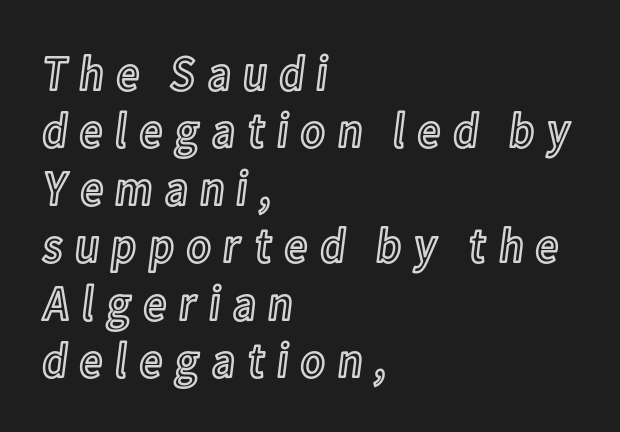
Q: Is the text italic (slanted)? A: Yes.
Q: Is the text underlined? A: No.
Q: How is the paragraph aligned? A: Left-aligned.
Q: Is the spacing between letters normal or unusually wide? A: Unusually wide.
Q: Is the spacing between lines tight, normal or loose? A: Tight.
Q: Width (condensed, normal, or wide)? A: Condensed.
Q: x-height? A: Medium.
Q: Monospaced? A: No.
